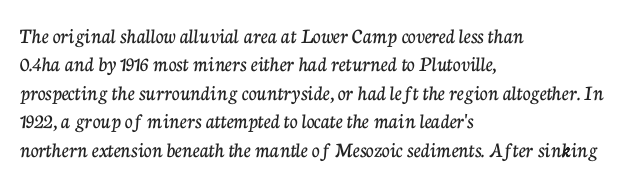
Does extra space separate the letters? No, they use regular spacing. Rows of type keep a routine distance in the vertical direction. Descender tails drop into unmarked territory.
